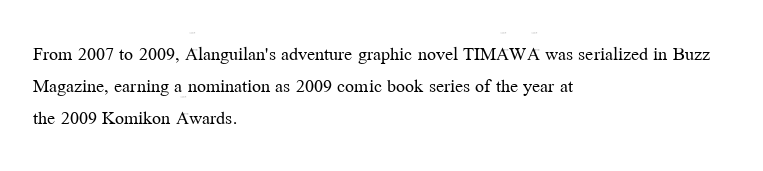
Q: Is the text bold? A: No.
Q: Is the text italic (slanted)? A: No, it is upright.
Q: Is the text underlined? A: No.
Q: How is the paragraph aligned? A: Left-aligned.
Q: Is the spacing between letters normal or unusually wide? A: Normal.
Q: Is the spacing between lines tight, normal or loose? A: Normal.
